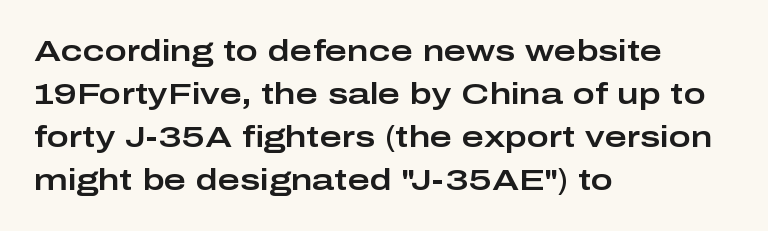
Q: Is the text italic (slanted)? A: No, it is upright.
Q: Is the typeface a serif or a sans-serif typeface? A: Sans-serif.
Q: Is the text underlined? A: No.
Q: How is the paragraph aligned? A: Left-aligned.
Q: Is the spacing between letters normal or unusually wide? A: Normal.
Q: Is the spacing between lines tight, normal or loose? A: Normal.
Q: Width (condensed, normal, or wide)? A: Wide.
Q: Stroke contrast? A: Low.
Q: x-height? A: Medium.
Q: Monospaced? A: No.
